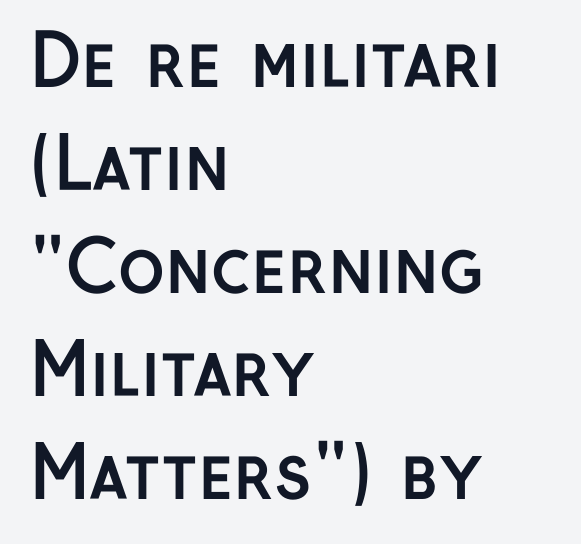
The image shows 71 px semibold sans-serif type, upright; set left-aligned, normal line spacing (1.45x), normal letter spacing, not underlined; low stroke contrast and a medium x-height.
